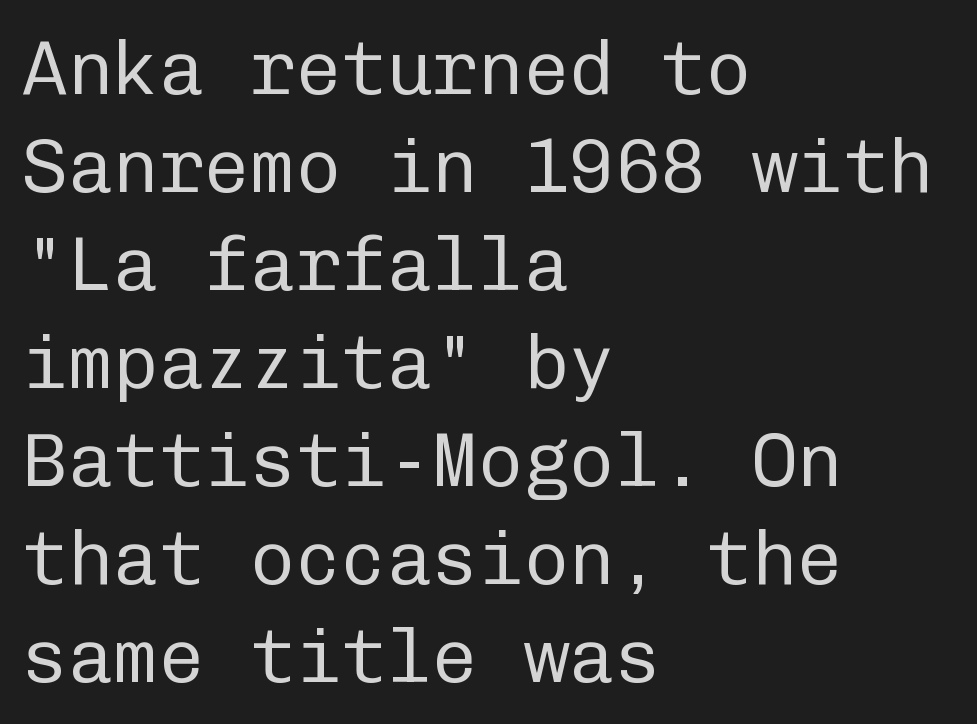
Q: Is the text bold? A: No.
Q: Is the text italic (slanted)? A: No, it is upright.
Q: Is the typeface a serif or a sans-serif typeface? A: Sans-serif.
Q: Is the text underlined? A: No.
Q: How is the paragraph aligned? A: Left-aligned.
Q: Is the spacing between letters normal or unusually wide? A: Normal.
Q: Is the spacing between lines tight, normal or loose? A: Normal.
Q: Width (condensed, normal, or wide)? A: Normal.
Q: Stroke contrast? A: Low.
Q: x-height? A: Medium.
Q: Monospaced? A: Yes.
